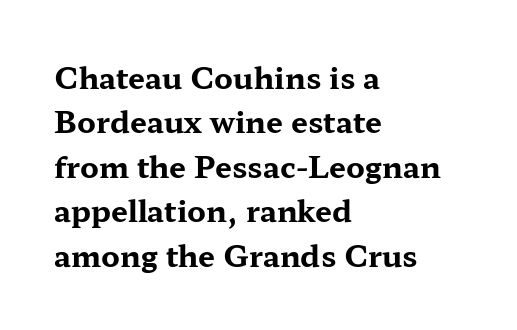
Q: Is the text bold? A: Yes.
Q: Is the text italic (slanted)? A: No, it is upright.
Q: Is the typeface a serif or a sans-serif typeface? A: Serif.
Q: Is the text underlined? A: No.
Q: How is the paragraph aligned? A: Left-aligned.
Q: Is the spacing between letters normal or unusually wide? A: Normal.
Q: Is the spacing between lines tight, normal or loose? A: Normal.
Q: Width (condensed, normal, or wide)? A: Wide.
Q: Stroke contrast? A: Medium.
Q: x-height? A: Medium.
Q: Monospaced? A: No.
